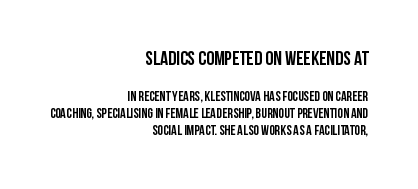
Lines of text with bare space underneath. The rendering anchors every line to the right-hand side. Nothing unusual about the tracking: characters are spaced as the font intends. The lettering holds an erect, upright posture throughout. Whoever set this made the first block the dominant, larger element. Plenty of ink on the page — the face is bold.
